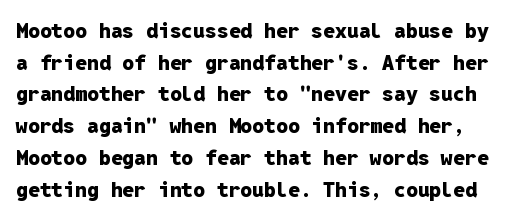
The image shows 21 px bold type, upright; set normal line spacing (1.51x), normal letter spacing, not underlined.
